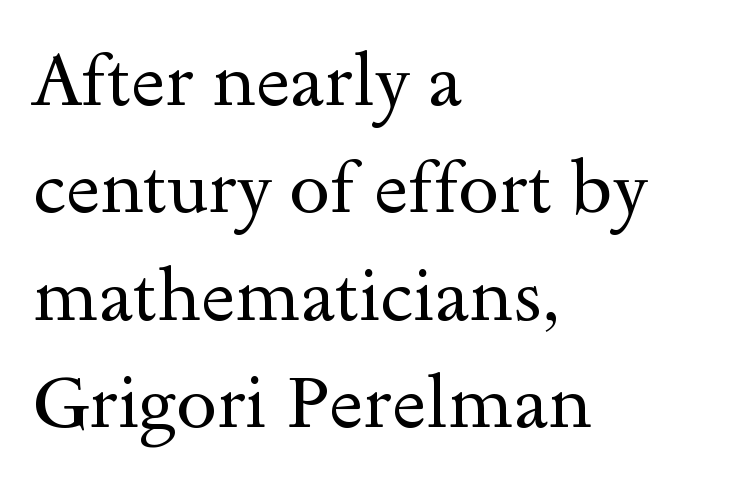
{"serif": "yes", "italic": "no", "bold": "no", "weight": "regular", "width": "wide", "x_height": "small", "monospaced": "no", "underline": "no", "align": "left", "line_spacing": "normal", "line_spacing_ratio": 1.47, "letter_spacing": "normal", "letter_spacing_em": 0.0, "glyph_px": 73}
